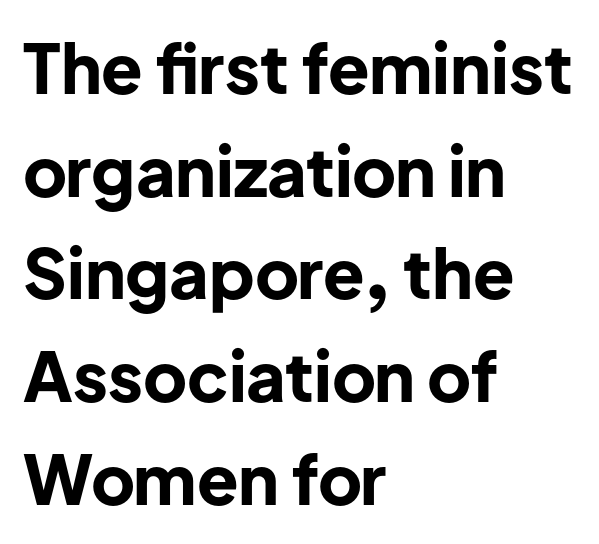
{"serif": "no", "italic": "no", "bold": "yes", "weight": "bold", "width": "normal", "stroke_contrast": "low", "x_height": "medium", "monospaced": "no", "underline": "no", "align": "left", "line_spacing": "normal", "line_spacing_ratio": 1.51, "letter_spacing": "normal", "letter_spacing_em": 0.0, "glyph_px": 68}
